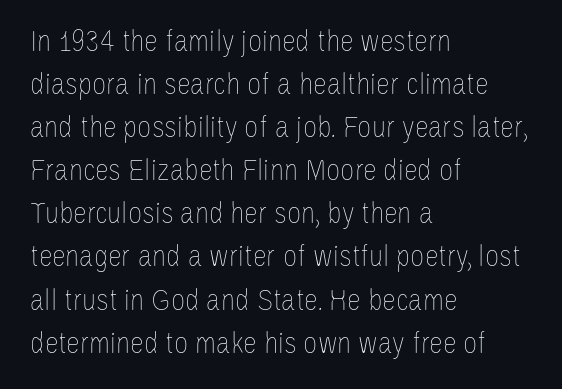
A classic flush-left, rag-right setting is used for this passage. You can tell it's not italic because the verticals are truly vertical. Looks like regular typesetting: each glyph gets only the width it needs. Each new line begins a customary step beneath the previous one. Letters have the restrained weight of plain body copy at most. The zone under the glyphs is completely vacant.
